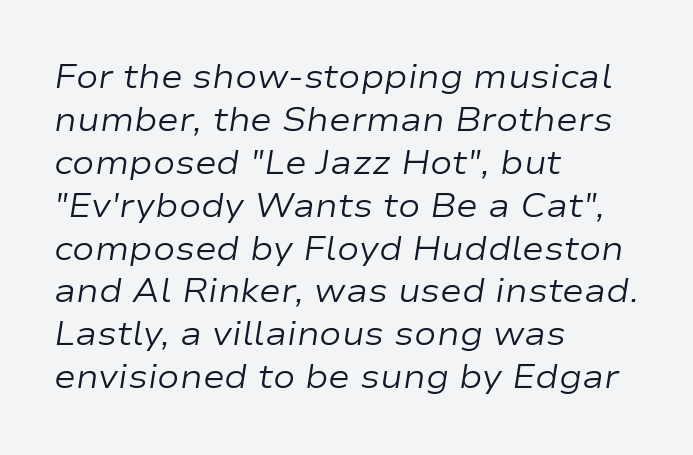
{"italic": "yes", "lean": "right", "slant_degrees": 9, "bold": "no", "weight": "regular", "width": "wide", "stroke_contrast": "low", "x_height": "medium", "monospaced": "no", "underline": "no", "align": "left", "line_spacing": "normal", "line_spacing_ratio": 1.3, "letter_spacing": "normal", "letter_spacing_em": 0.0, "glyph_px": 33}
